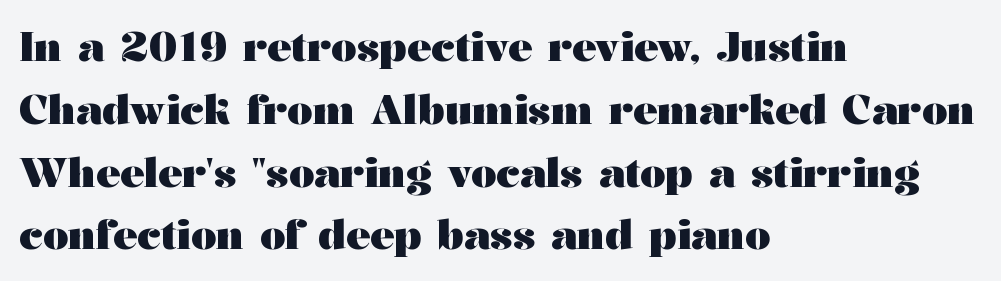
The image shows 40 px heavy, wide serif type, upright; set left-aligned, normal line spacing (1.57x), normal letter spacing, not underlined; medium stroke contrast and a medium x-height.
